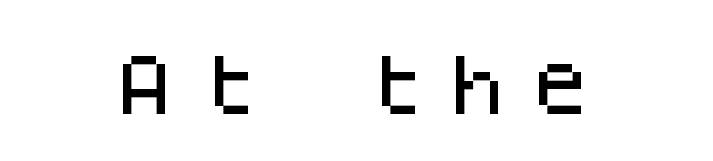
{"serif": "no", "italic": "no", "width": "normal", "stroke_contrast": "low", "x_height": "large", "monospaced": "yes", "underline": "no", "letter_spacing": "wide", "letter_spacing_em": 0.24, "glyph_px": 67}
